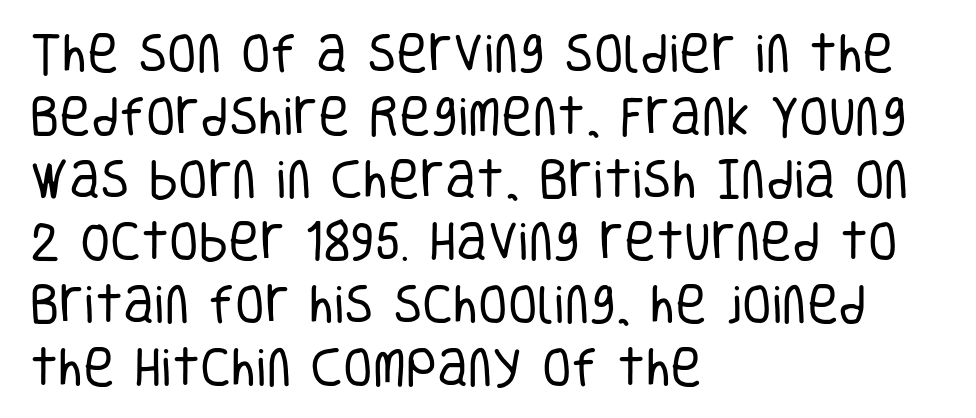
The image shows 43 px regular-weight, condensed sans-serif type, upright; set left-aligned, normal line spacing (1.46x), normal letter spacing, not underlined; low stroke contrast and a large x-height.
